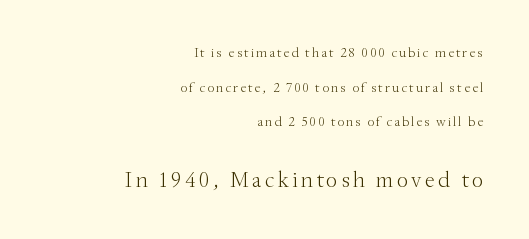
The image shows 23 px text type, upright; set right-aligned, loose line spacing (2.48x), not underlined; the second (bottom) block is 1.64x larger.
